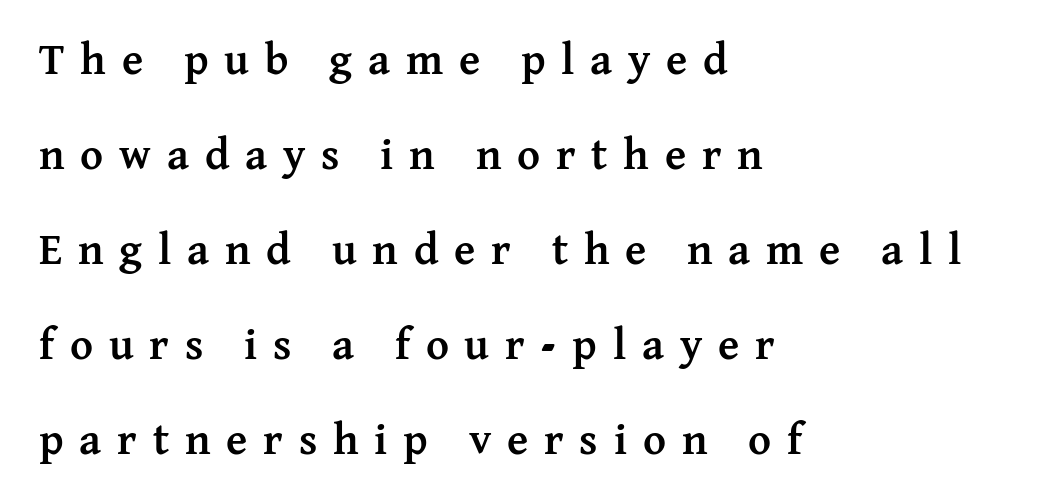
{"serif": "yes", "italic": "no", "bold": "yes", "weight": "semibold", "width": "normal", "stroke_contrast": "medium", "x_height": "medium", "monospaced": "no", "underline": "no", "align": "left", "line_spacing": "loose", "line_spacing_ratio": 2.16, "letter_spacing": "wide", "letter_spacing_em": 0.36, "glyph_px": 44}
